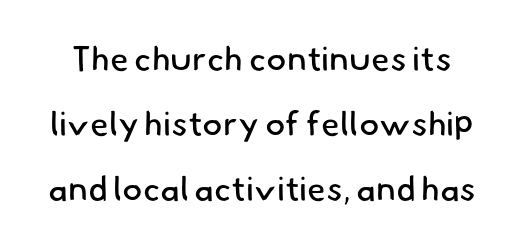
The letters advance in unequal steps, a hallmark of proportional type. The letters look calm and open, with moderate or lighter stems. Stroke terminals: plain, sans-serif. Whoever set this chose breathing room over compactness in the vertical rhythm.
